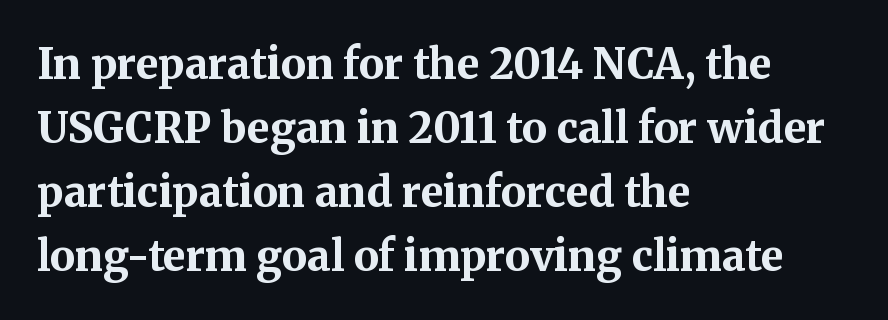
Does the copy run flush right? No — it runs flush left. A typesetter would call this leading conventional body-copy spacing. Unlike a clean sans, this face finishes its strokes with serifs. Designer's note — italics off, roman on.
